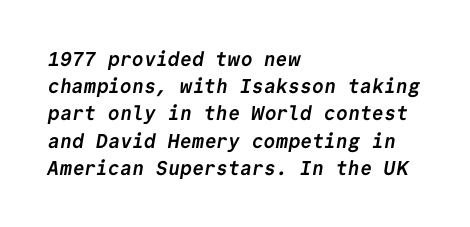
The image shows 20 px bold type; set left-aligned, normal line spacing (1.36x), normal letter spacing, not underlined.
